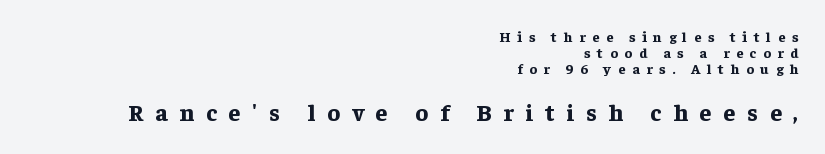
How are the letters spaced? Widely, with obvious added tracking. Decoration check: the copy has no underline. Look at the glyph heights: the lower group is clearly the bigger setting. The letters stand upright; this is a roman face.
